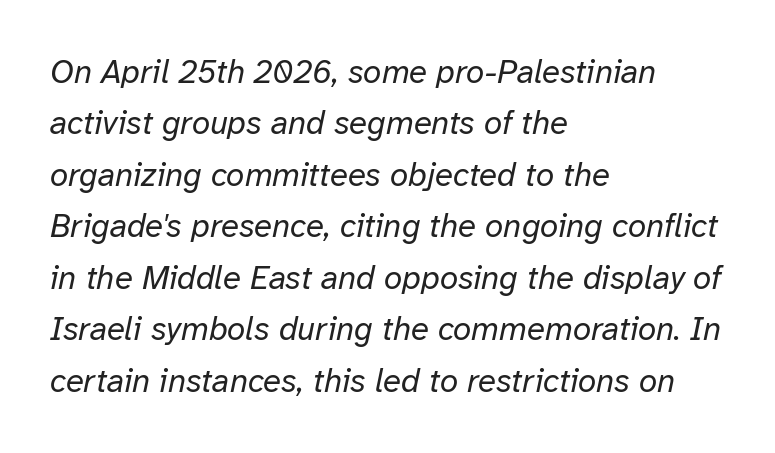
The image shows 33 px regular-weight type, italic (leaning right); set left-aligned, normal line spacing (1.56x), normal letter spacing, not underlined; low stroke contrast and a medium x-height.
